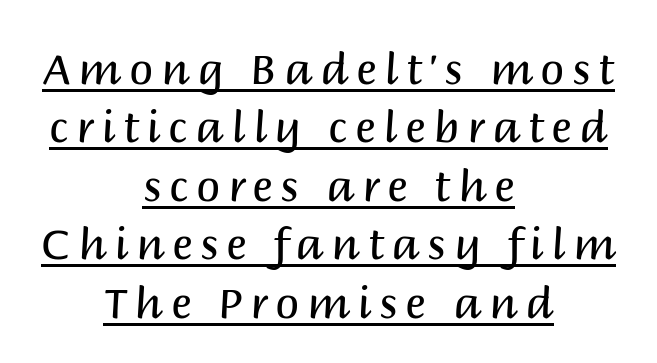
Q: Is the text bold? A: No.
Q: Is the text italic (slanted)? A: Yes.
Q: Is the typeface a serif or a sans-serif typeface? A: Sans-serif.
Q: Is the text underlined? A: Yes.
Q: How is the paragraph aligned? A: Centered.
Q: Is the spacing between lines tight, normal or loose? A: Normal.
Q: Width (condensed, normal, or wide)? A: Normal.
Q: Stroke contrast? A: Medium.
Q: x-height? A: Large.
Q: Monospaced? A: No.
